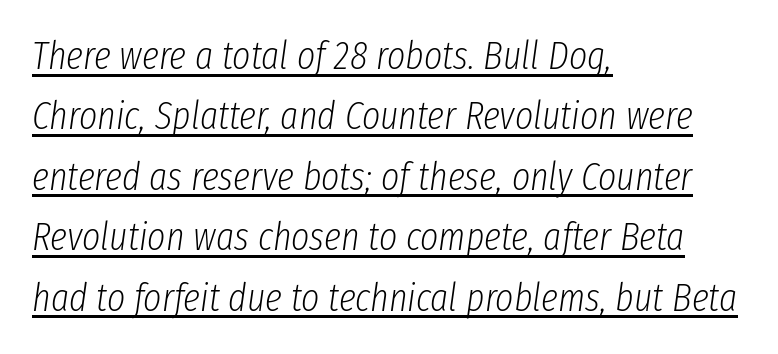
{"italic": "yes", "lean": "right", "slant_degrees": 8, "bold": "no", "weight": "light", "width": "condensed", "stroke_contrast": "low", "x_height": "medium", "monospaced": "no", "underline": "yes", "align": "left", "line_spacing": "normal", "line_spacing_ratio": 1.55, "letter_spacing": "normal", "letter_spacing_em": 0.0, "glyph_px": 39}
